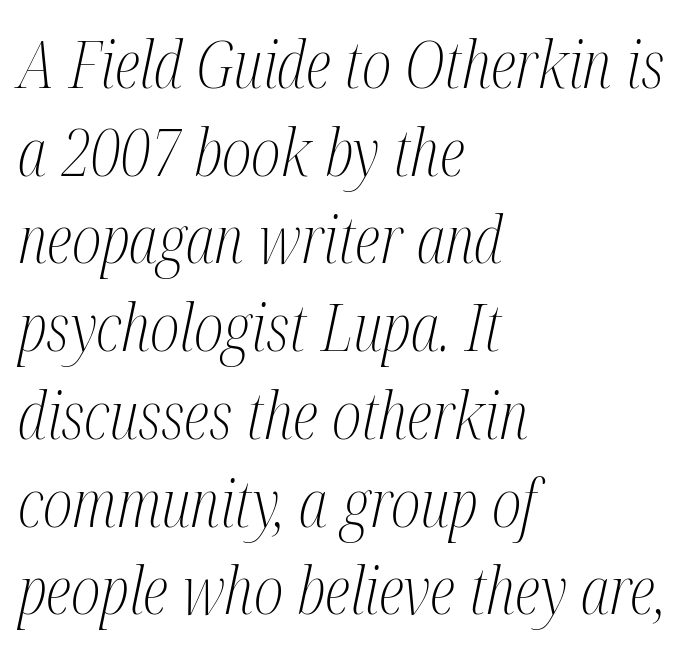
Q: Is the text bold? A: No.
Q: Is the text italic (slanted)? A: Yes, it leans right by about 12 degrees.
Q: Is the typeface a serif or a sans-serif typeface? A: Serif.
Q: Is the text underlined? A: No.
Q: How is the paragraph aligned? A: Left-aligned.
Q: Is the spacing between letters normal or unusually wide? A: Normal.
Q: Is the spacing between lines tight, normal or loose? A: Normal.
Q: Width (condensed, normal, or wide)? A: Condensed.
Q: Stroke contrast? A: Medium.
Q: x-height? A: Medium.
Q: Monospaced? A: No.
